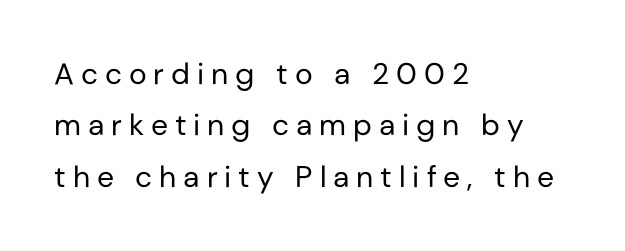
Q: Is the text bold? A: No.
Q: Is the text italic (slanted)? A: No, it is upright.
Q: Is the typeface a serif or a sans-serif typeface? A: Sans-serif.
Q: Is the text underlined? A: No.
Q: How is the paragraph aligned? A: Left-aligned.
Q: Is the spacing between letters normal or unusually wide? A: Unusually wide.
Q: Width (condensed, normal, or wide)? A: Normal.
Q: Stroke contrast? A: Low.
Q: x-height? A: Medium.
Q: Monospaced? A: No.
